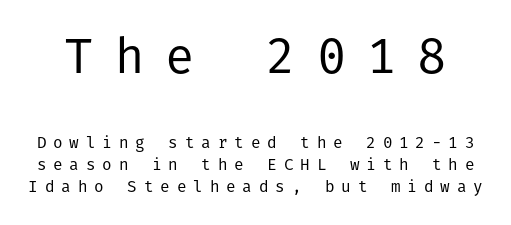
Q: Is the text bold? A: No.
Q: Is the text italic (slanted)? A: No, it is upright.
Q: Is the typeface a serif or a sans-serif typeface? A: Sans-serif.
Q: Is the text underlined? A: No.
Q: Is the spacing between letters normal or unusually wide? A: Unusually wide.
Q: Is the spacing between lines tight, normal or loose? A: Normal.
Q: Which block of text is set in a larger size, the first (top) or the second (bottom)? A: The first (top) one.
Q: Width (condensed, normal, or wide)? A: Normal.
Q: Stroke contrast? A: Low.
Q: x-height? A: Medium.
